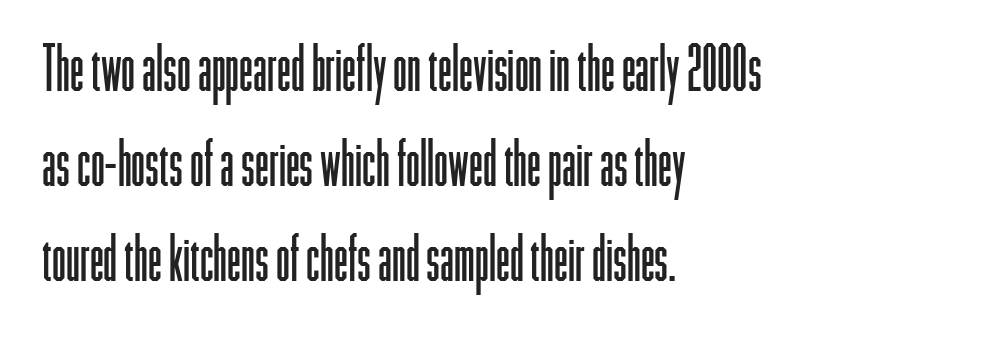
Q: Is the text bold? A: No.
Q: Is the text italic (slanted)? A: No, it is upright.
Q: Is the typeface a serif or a sans-serif typeface? A: Sans-serif.
Q: Is the text underlined? A: No.
Q: How is the paragraph aligned? A: Left-aligned.
Q: Is the spacing between letters normal or unusually wide? A: Normal.
Q: Is the spacing between lines tight, normal or loose? A: Normal.
Q: Width (condensed, normal, or wide)? A: Condensed.
Q: Stroke contrast? A: Low.
Q: x-height? A: Medium.
Q: Monospaced? A: No.
